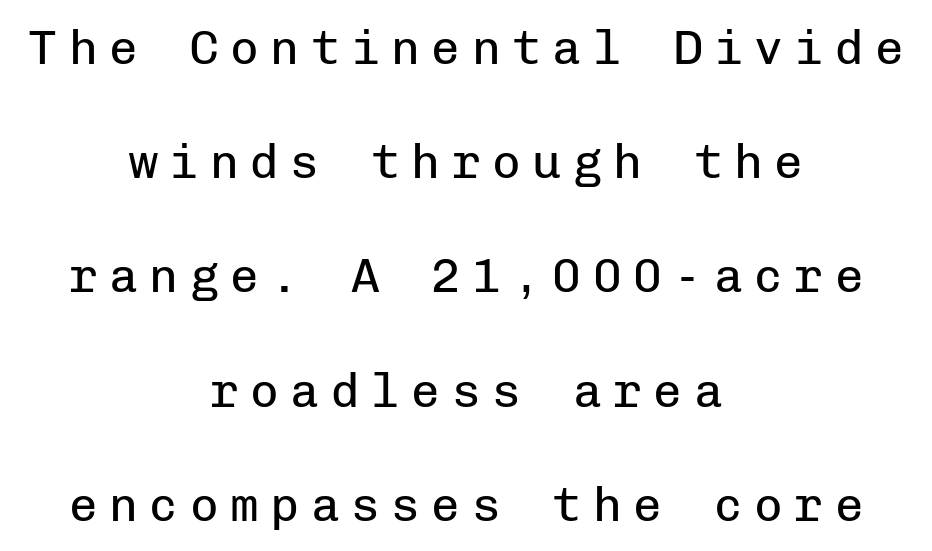
The image shows 48 px regular-weight sans-serif type, upright, monospaced; set centered, loose line spacing (2.38x), unusually wide letter spacing (+0.24 em), not underlined; low stroke contrast and a medium x-height.
